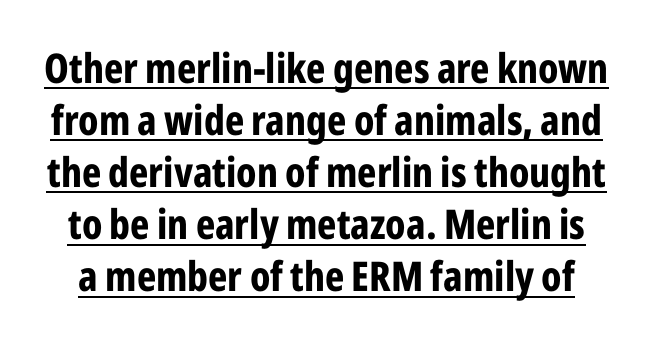
The image shows 41 px bold, condensed sans-serif type, upright; set normal line spacing (1.27x), normal letter spacing, underlined; low stroke contrast and a medium x-height.
